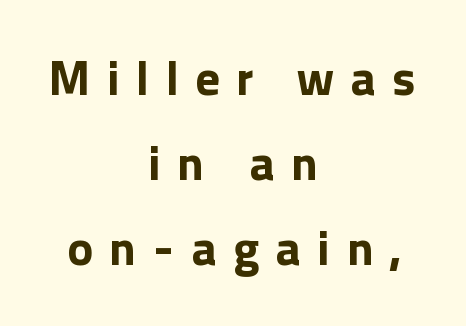
The image shows 49 px bold sans-serif type, upright; set centered, line spacing 1.73x, unusually wide letter spacing (+0.33 em), not underlined; a medium x-height.
